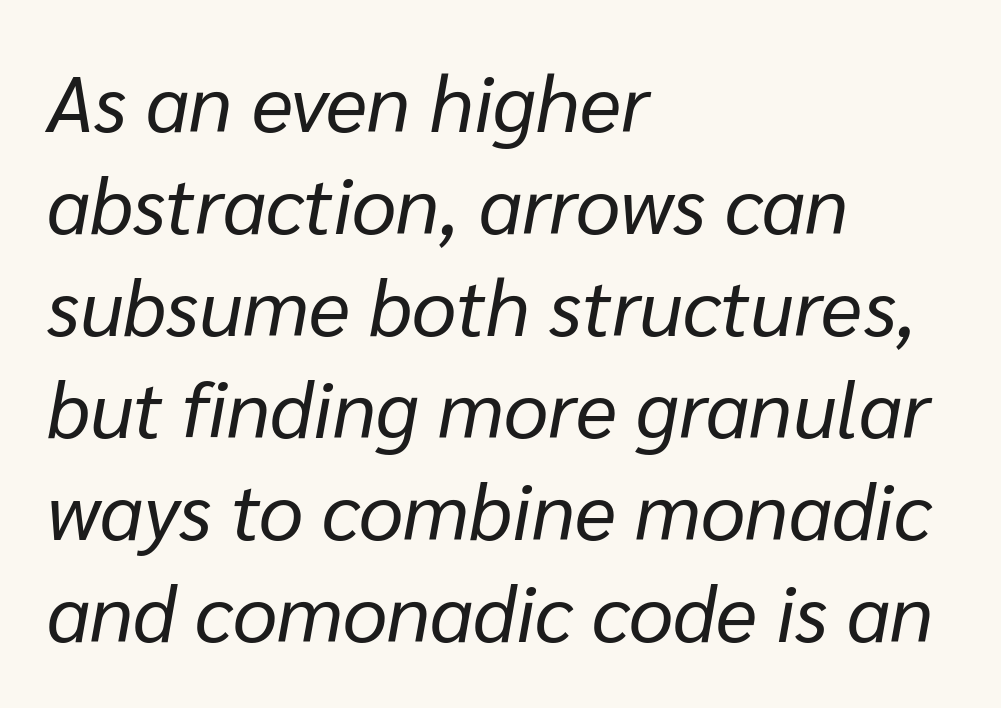
{"italic": "yes", "lean": "right", "slant_degrees": 10, "bold": "no", "weight": "regular", "width": "normal", "stroke_contrast": "low", "x_height": "medium", "monospaced": "no", "underline": "no", "align": "left", "line_spacing": "normal", "line_spacing_ratio": 1.29, "letter_spacing": "normal", "letter_spacing_em": 0.0, "glyph_px": 79}
